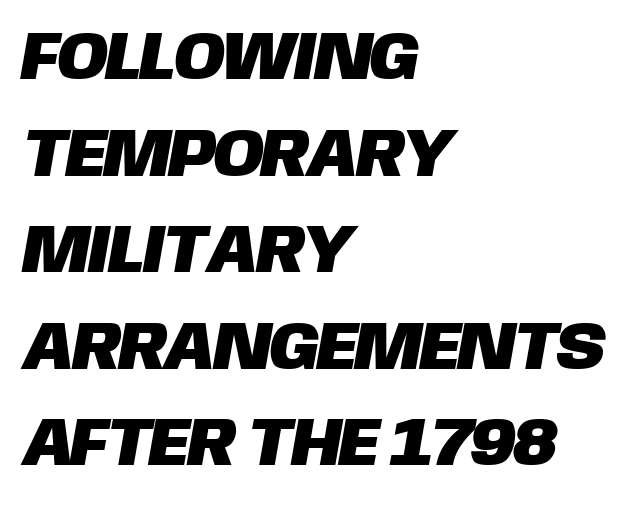
{"serif": "no", "width": "normal", "stroke_contrast": "low", "x_height": "large", "monospaced": "no", "underline": "no", "align": "left", "line_spacing": "normal", "line_spacing_ratio": 1.42, "letter_spacing": "normal", "letter_spacing_em": 0.0, "glyph_px": 68}
